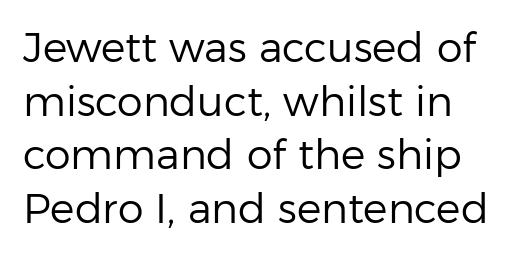
Q: Is the text bold? A: No.
Q: Is the text italic (slanted)? A: No, it is upright.
Q: Is the typeface a serif or a sans-serif typeface? A: Sans-serif.
Q: Is the text underlined? A: No.
Q: Is the spacing between letters normal or unusually wide? A: Normal.
Q: Is the spacing between lines tight, normal or loose? A: Normal.
Q: Width (condensed, normal, or wide)? A: Normal.
Q: Stroke contrast? A: Low.
Q: x-height? A: Medium.
Q: Monospaced? A: No.
